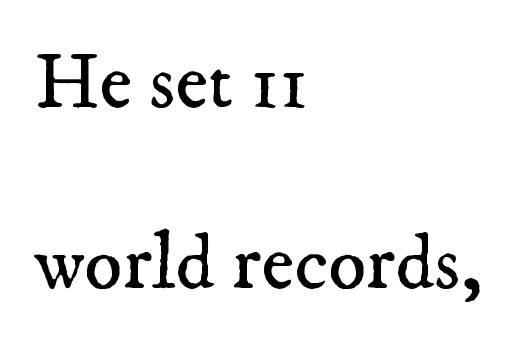
Q: Is the text bold? A: No.
Q: Is the typeface a serif or a sans-serif typeface? A: Serif.
Q: Is the text underlined? A: No.
Q: How is the paragraph aligned? A: Left-aligned.
Q: Is the spacing between letters normal or unusually wide? A: Normal.
Q: Is the spacing between lines tight, normal or loose? A: Loose.
Q: Width (condensed, normal, or wide)? A: Normal.
Q: Stroke contrast? A: Low.
Q: x-height? A: Small.
Q: Monospaced? A: No.
